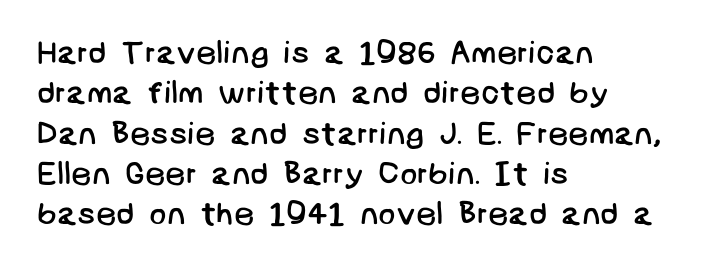
Weight class: somewhere from thin through regular. A clean baseline with only descenders dipping below it. Layout note: lines flush left. Note: no serifs on the glyphs. Honestly, the row spacing looks completely unremarkable.
